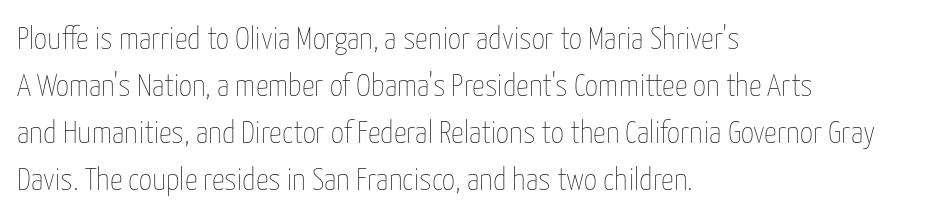
The image shows 32 px thin, condensed type, upright; set left-aligned, normal line spacing (1.47x), normal letter spacing, not underlined; low stroke contrast and a medium x-height.
